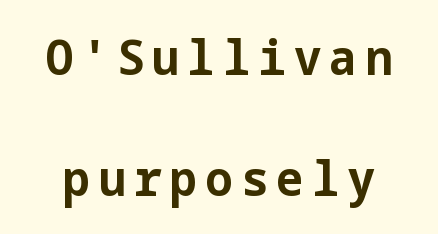
Q: Is the text bold? A: Yes.
Q: Is the text italic (slanted)? A: No, it is upright.
Q: Is the typeface a serif or a sans-serif typeface? A: Sans-serif.
Q: Is the text underlined? A: No.
Q: Is the spacing between lines tight, normal or loose? A: Loose.
Q: Width (condensed, normal, or wide)? A: Normal.
Q: Stroke contrast? A: Low.
Q: x-height? A: Medium.
